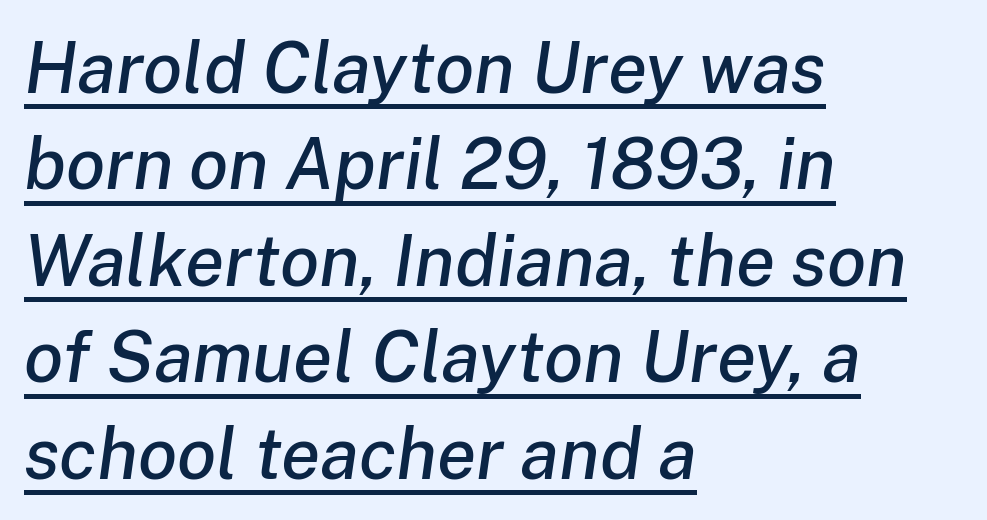
The image shows 72 px text type, italic (leaning right); set left-aligned, normal line spacing (1.34x), normal letter spacing, underlined; low stroke contrast and a medium x-height.
